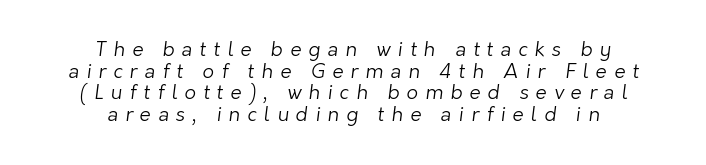
This block would grow much taller if given ordinary leading; it's compressed now. Line starts and ends both wander, symmetrically. A bare baseline throughout the passage. No letter is thick-stroked: the sample isn't bold. You could only call the tracking loose — the letters float apart.
